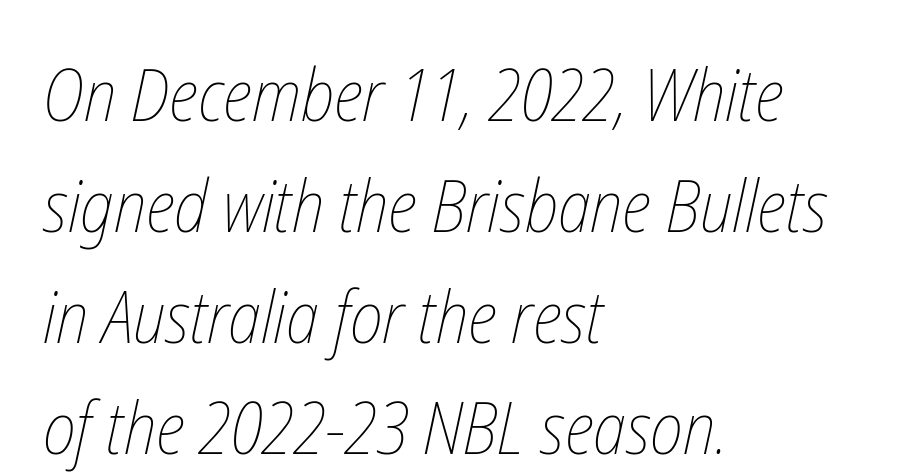
{"bold": "no", "weight": "thin", "width": "condensed", "stroke_contrast": "low", "x_height": "medium", "monospaced": "no", "underline": "no", "align": "left", "line_spacing": "normal", "line_spacing_ratio": 1.52, "letter_spacing": "normal", "letter_spacing_em": 0.0, "glyph_px": 73}
